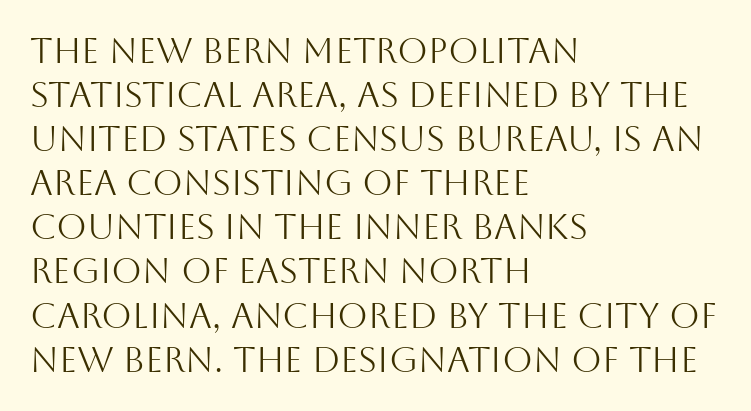
{"serif": "no", "italic": "no", "bold": "no", "weight": "light", "width": "normal", "stroke_contrast": "medium", "x_height": "large", "monospaced": "no", "underline": "no", "align": "left", "line_spacing": "normal", "line_spacing_ratio": 1.26, "letter_spacing": "normal", "letter_spacing_em": 0.0, "glyph_px": 35}
